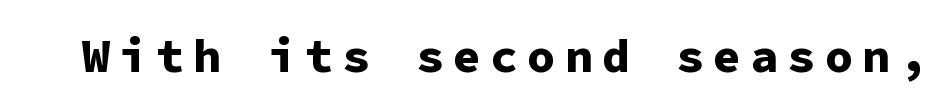
Q: Is the text bold? A: Yes.
Q: Is the text italic (slanted)? A: No, it is upright.
Q: Is the typeface a serif or a sans-serif typeface? A: Sans-serif.
Q: Is the text underlined? A: No.
Q: Width (condensed, normal, or wide)? A: Normal.
Q: Stroke contrast? A: Low.
Q: x-height? A: Medium.
Q: Monospaced? A: Yes.
